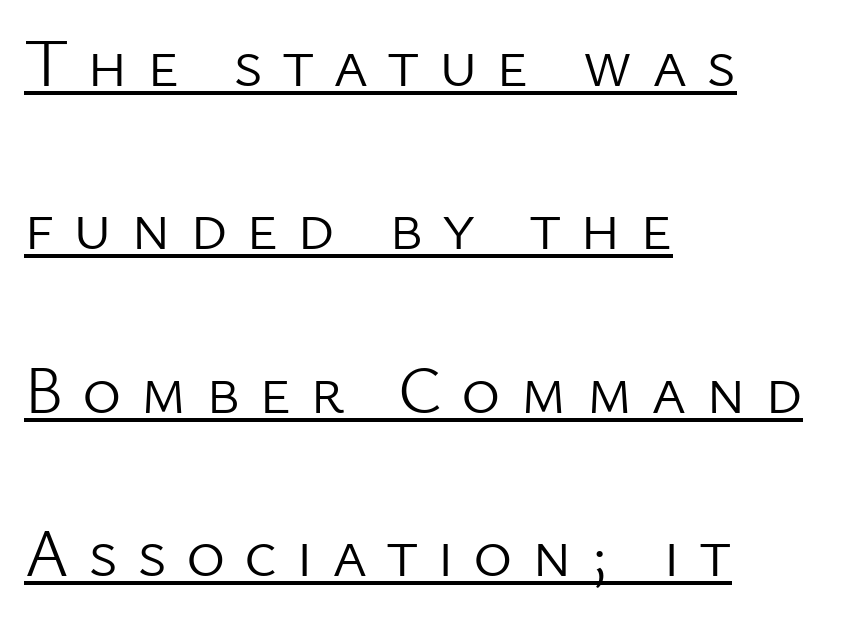
{"serif": "no", "italic": "no", "bold": "no", "weight": "light", "width": "normal", "stroke_contrast": "low", "x_height": "medium", "monospaced": "no", "underline": "yes", "align": "left", "line_spacing": "loose", "line_spacing_ratio": 2.44, "letter_spacing": "wide", "letter_spacing_em": 0.28, "glyph_px": 67}
